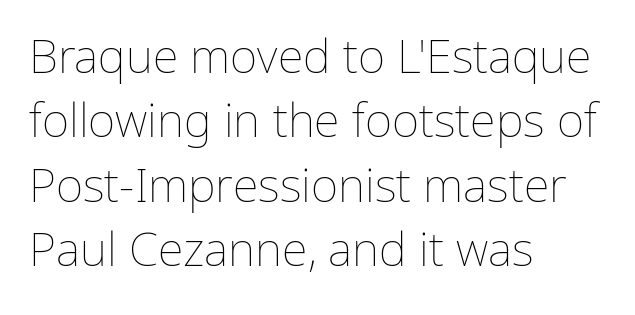
The image shows 47 px thin type, upright; set left-aligned, normal line spacing (1.37x), normal letter spacing, not underlined; low stroke contrast and a medium x-height.
